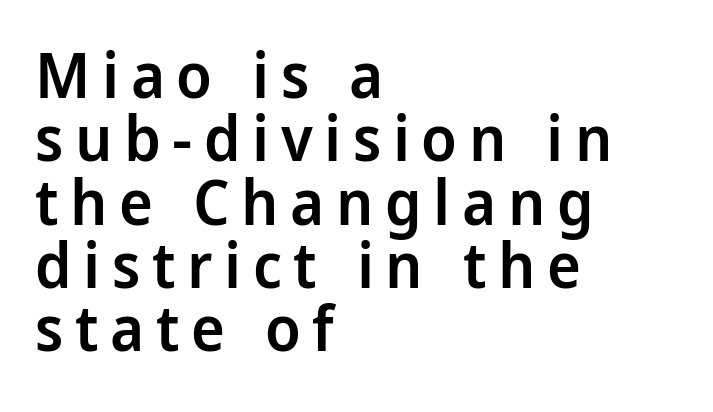
Q: Is the text bold? A: Semi-bold.
Q: Is the text italic (slanted)? A: No, it is upright.
Q: Is the typeface a serif or a sans-serif typeface? A: Sans-serif.
Q: Is the text underlined? A: No.
Q: How is the paragraph aligned? A: Left-aligned.
Q: Is the spacing between lines tight, normal or loose? A: Tight.
Q: Width (condensed, normal, or wide)? A: Condensed.
Q: Stroke contrast? A: Low.
Q: x-height? A: Large.
Q: Monospaced? A: No.
